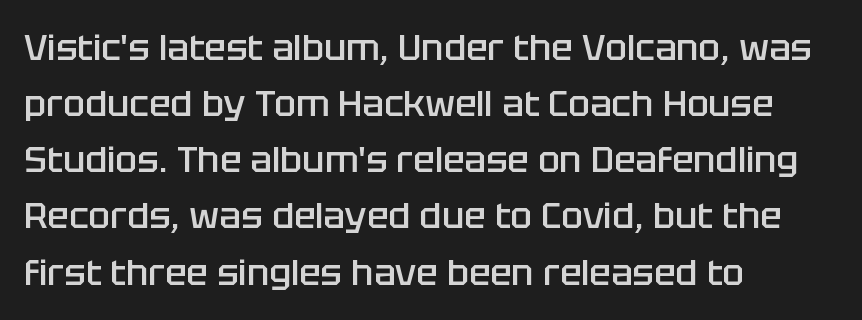
{"serif": "no", "italic": "no", "bold": "semi", "weight": "semibold", "width": "normal", "stroke_contrast": "low", "x_height": "large", "monospaced": "no", "underline": "no", "align": "left", "line_spacing": "normal", "line_spacing_ratio": 1.56, "letter_spacing": "normal", "letter_spacing_em": 0.0, "glyph_px": 36}
